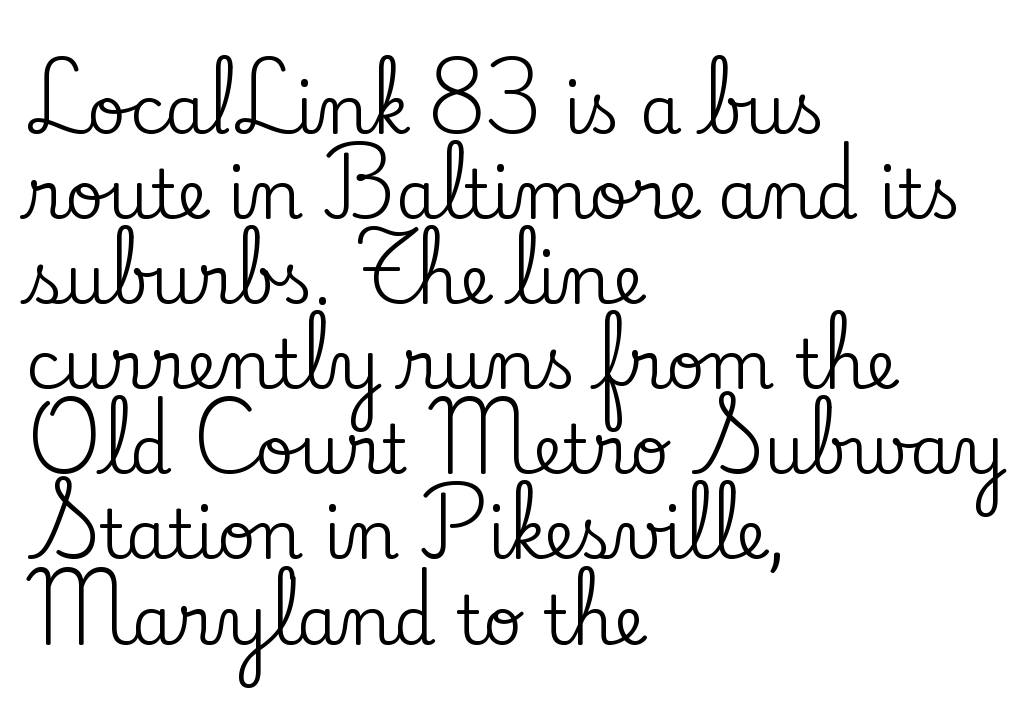
Q: Is the text italic (slanted)? A: No, it is upright.
Q: Is the typeface a serif or a sans-serif typeface? A: Serif.
Q: Is the text underlined? A: No.
Q: How is the paragraph aligned? A: Left-aligned.
Q: Is the spacing between letters normal or unusually wide? A: Normal.
Q: Is the spacing between lines tight, normal or loose? A: Normal.
Q: Width (condensed, normal, or wide)? A: Normal.
Q: Stroke contrast? A: Low.
Q: x-height? A: Small.
Q: Monospaced? A: No.
